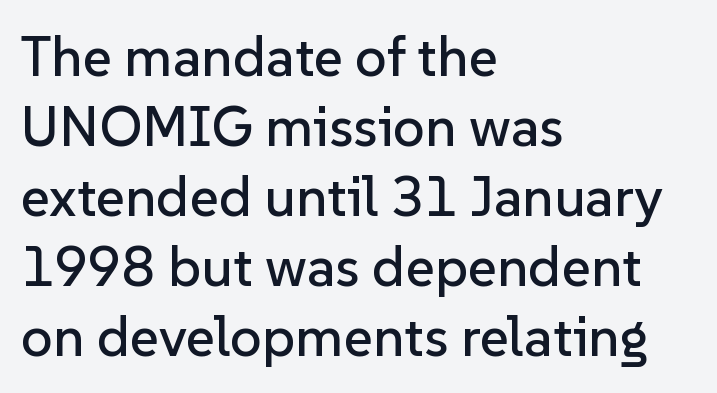
Q: Is the text italic (slanted)? A: No, it is upright.
Q: Is the typeface a serif or a sans-serif typeface? A: Sans-serif.
Q: Is the text underlined? A: No.
Q: How is the paragraph aligned? A: Left-aligned.
Q: Is the spacing between letters normal or unusually wide? A: Normal.
Q: Is the spacing between lines tight, normal or loose? A: Normal.
Q: Width (condensed, normal, or wide)? A: Normal.
Q: Stroke contrast? A: Low.
Q: x-height? A: Medium.
Q: Monospaced? A: No.
